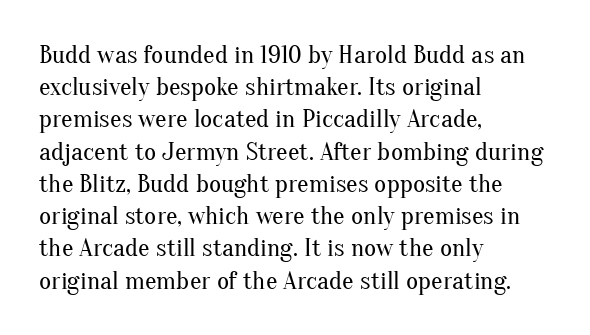
The image shows 26 px text type, upright; set left-aligned, line spacing 1.24x, normal letter spacing, not underlined.
